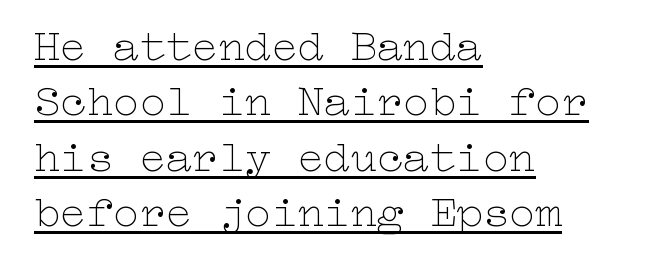
The image shows 44 px thin, wide type, upright; set left-aligned, normal line spacing (1.26x), normal letter spacing, underlined; low stroke contrast and a medium x-height.
